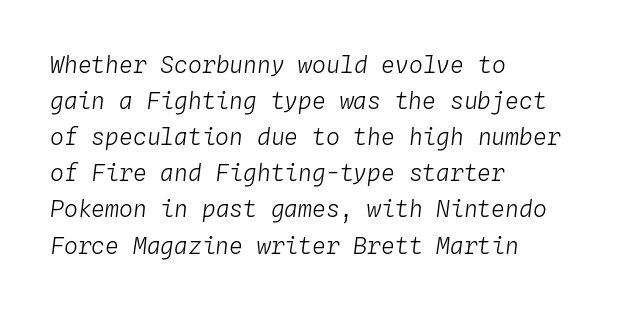
{"italic": "yes", "lean": "right", "slant_degrees": 4, "bold": "no", "underline": "no", "align": "left", "line_spacing": "normal", "line_spacing_ratio": 1.57, "letter_spacing": "normal", "letter_spacing_em": 0.0, "glyph_px": 23}
